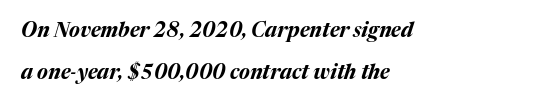
{"italic": "yes", "lean": "right", "slant_degrees": 17, "bold": "yes", "underline": "no", "align": "left", "line_spacing": "loose", "line_spacing_ratio": 2.11, "letter_spacing": "normal", "letter_spacing_em": 0.0, "glyph_px": 20}
